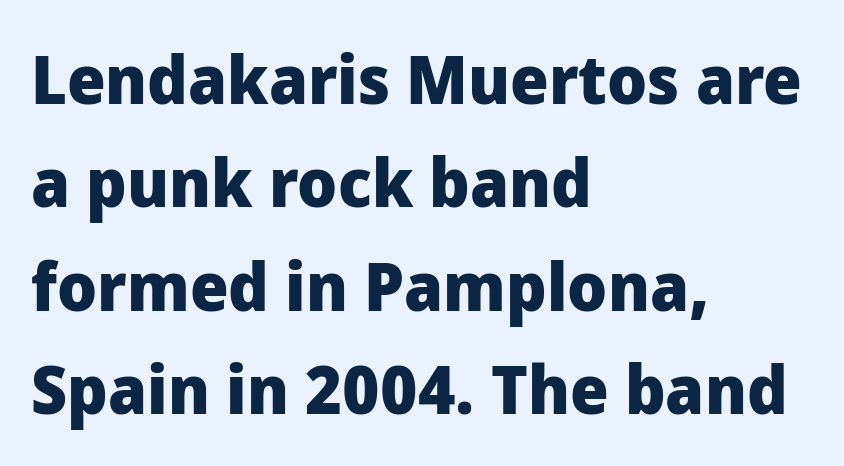
Layout note: lines flush left. Unlike italic type, these characters show no tilt at all. Rule under the text: the space is simply empty. Thick stems and heavy bowls — unmistakably bold. This rendering employs a face without finishing strokes, i.e., a sans-serif.
